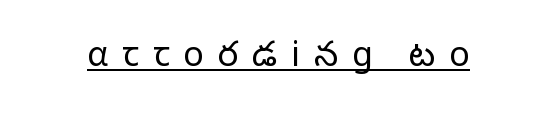
A typesetter would label this face a sans. The rendering inserts visible extra space after every character. Notice how a bar underscores the lettering throughout. The strokes carry an ordinary text weight at most.
